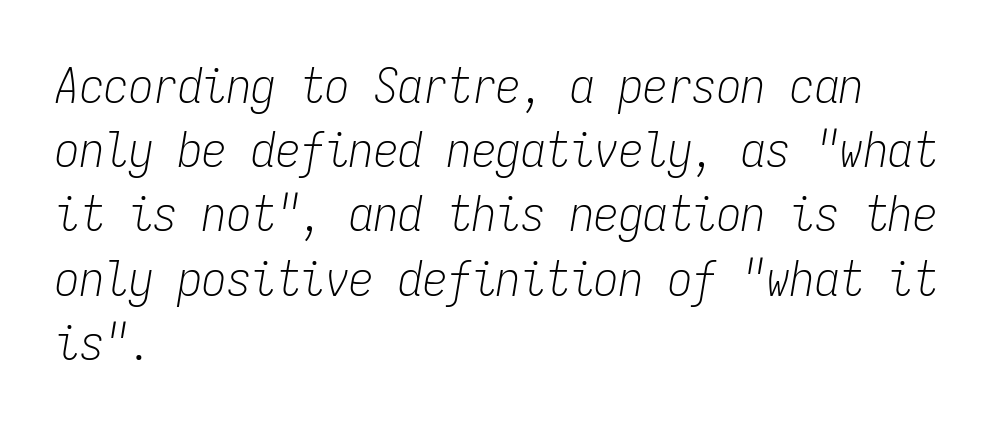
The image shows 49 px light, condensed type, italic (leaning right), monospaced; set left-aligned, normal line spacing (1.31x), normal letter spacing, not underlined; low stroke contrast and a medium x-height.
